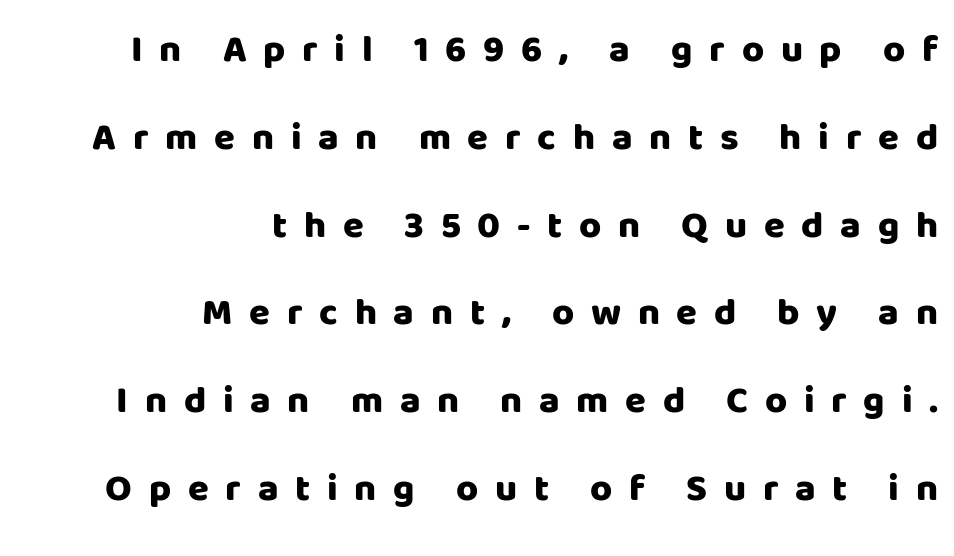
The image shows 38 px heavy sans-serif type, upright; set right-aligned, loose line spacing (2.31x), unusually wide letter spacing (+0.44 em), not underlined; low stroke contrast and a large x-height.
